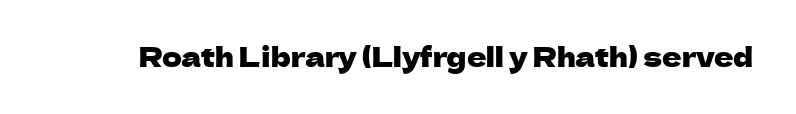
{"italic": "no", "underline": "no", "letter_spacing": "normal", "letter_spacing_em": 0.0, "glyph_px": 27}
